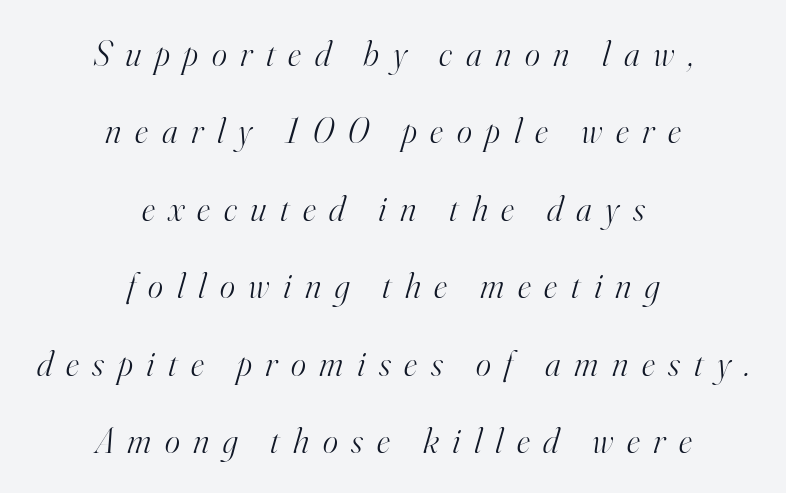
{"serif": "yes", "italic": "yes", "lean": "right", "slant_degrees": 16, "bold": "no", "weight": "light", "width": "normal", "stroke_contrast": "high", "x_height": "small", "monospaced": "no", "underline": "no", "align": "center", "line_spacing": "loose", "line_spacing_ratio": 2.15, "letter_spacing": "wide", "letter_spacing_em": 0.38, "glyph_px": 36}
